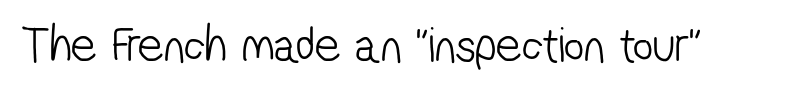
Q: Is the text bold? A: No.
Q: Is the typeface a serif or a sans-serif typeface? A: Sans-serif.
Q: Is the text underlined? A: No.
Q: Is the spacing between letters normal or unusually wide? A: Normal.
Q: Width (condensed, normal, or wide)? A: Condensed.
Q: Stroke contrast? A: Low.
Q: x-height? A: Medium.
Q: Monospaced? A: No.
